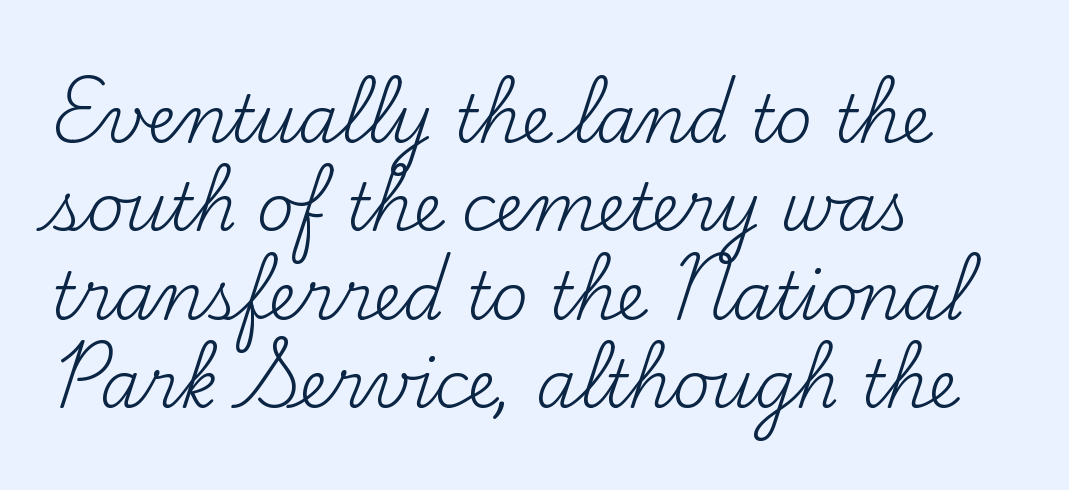
The image shows 65 px regular-weight serif type; set left-aligned, normal line spacing (1.36x), normal letter spacing, not underlined; medium stroke contrast and a small x-height.
